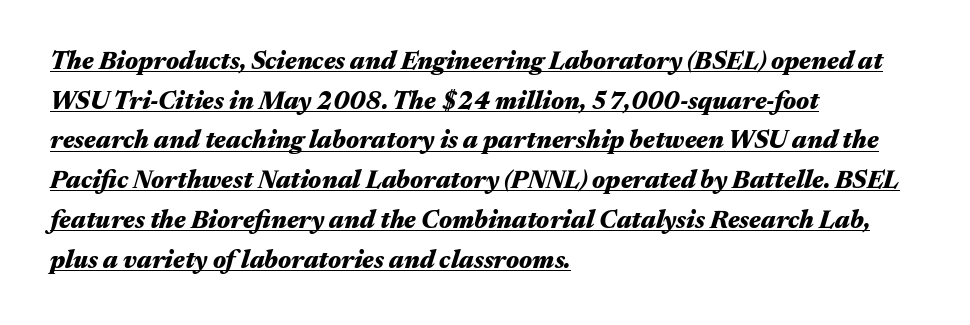
The sample has been set heavy, in full bold. The string is rendered with underlining switched on. The typesetter chose a ragged-right arrangement here. Letter spacing: default. Italic? Definitely — the glyphs are oblique.
